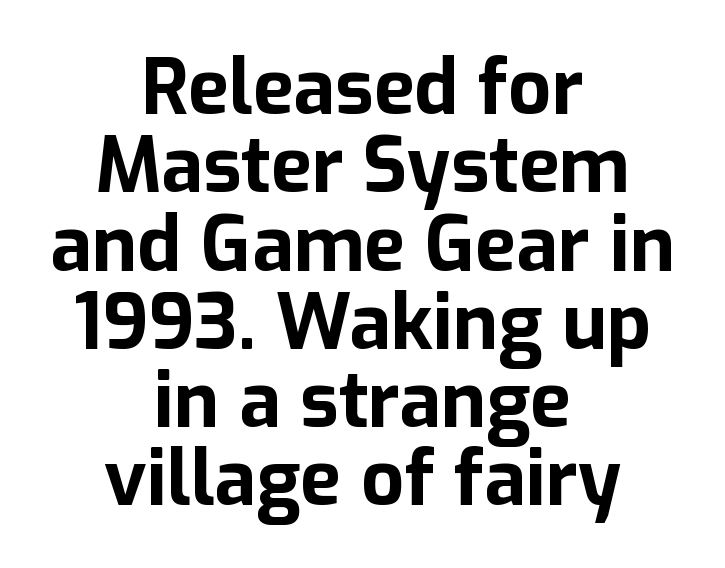
Q: Is the text bold? A: Yes.
Q: Is the text italic (slanted)? A: No, it is upright.
Q: Is the typeface a serif or a sans-serif typeface? A: Sans-serif.
Q: Is the text underlined? A: No.
Q: How is the paragraph aligned? A: Centered.
Q: Is the spacing between letters normal or unusually wide? A: Normal.
Q: Is the spacing between lines tight, normal or loose? A: Tight.
Q: Width (condensed, normal, or wide)? A: Normal.
Q: Stroke contrast? A: Low.
Q: x-height? A: Medium.
Q: Monospaced? A: No.
